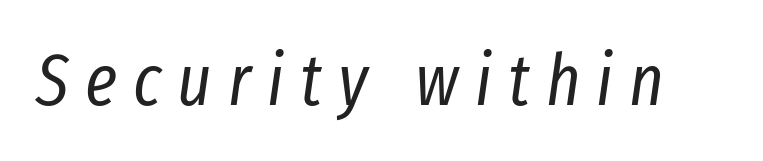
The image shows 73 px regular-weight, condensed type, italic (leaning right); set unusually wide letter spacing (+0.22 em), not underlined; low stroke contrast and a medium x-height.
